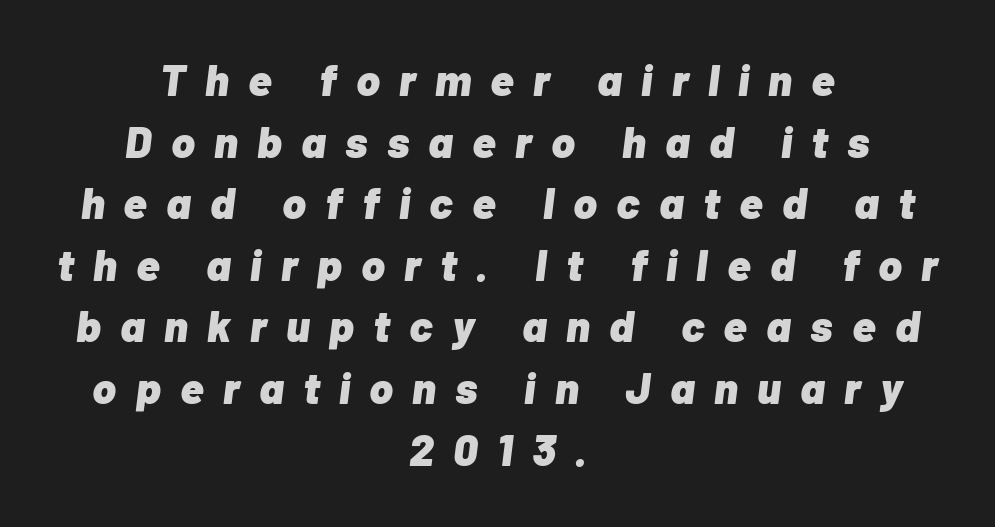
Each line is balanced around a shared central axis. The rows are spaced the way most documents space them. The rendering applies a slant to the glyphs. The letters are bold, with thick, heavy strokes. You could only call the tracking loose — the letters float apart.
